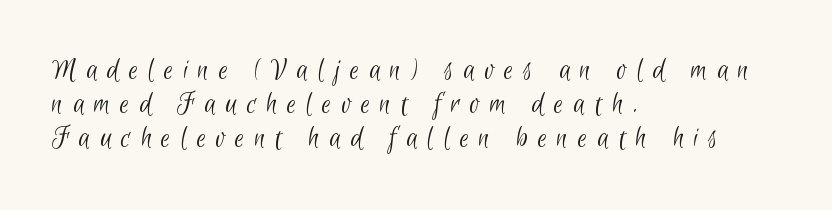
{"serif": "no", "bold": "no", "weight": "light", "width": "condensed", "stroke_contrast": "low", "x_height": "small", "monospaced": "no", "underline": "no", "align": "left", "line_spacing": "tight", "line_spacing_ratio": 1.1, "letter_spacing": "wide", "letter_spacing_em": 0.31, "glyph_px": 31}
